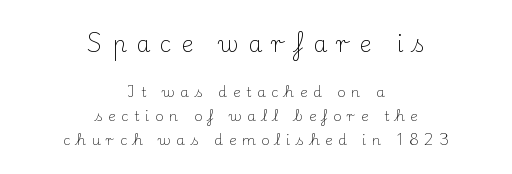
The block sitting higher on the canvas is the one with enlarged characters. Only glyphs here, with clear space below each row. A student would call this center alignment; a typographer would say set centered. Leading matches the norm, producing a regular column. Is the type heavy? It reads as light-to-regular instead. In terms of posture, this sample is upright.
